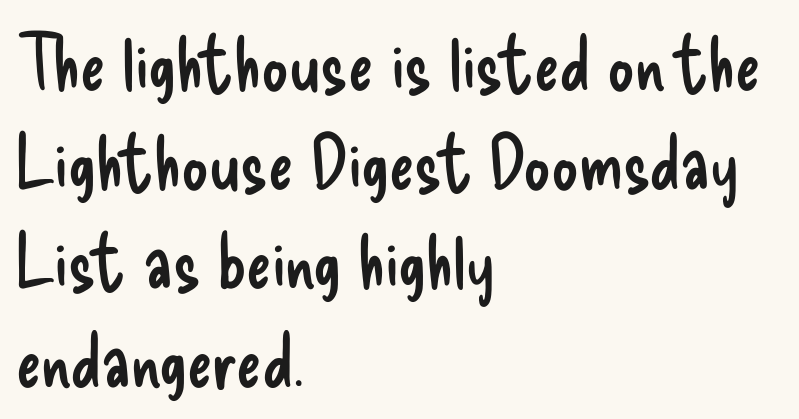
Q: Is the text bold? A: No.
Q: Is the text italic (slanted)? A: No, it is upright.
Q: Is the typeface a serif or a sans-serif typeface? A: Sans-serif.
Q: Is the text underlined? A: No.
Q: How is the paragraph aligned? A: Left-aligned.
Q: Is the spacing between letters normal or unusually wide? A: Normal.
Q: Is the spacing between lines tight, normal or loose? A: Normal.
Q: Width (condensed, normal, or wide)? A: Condensed.
Q: Stroke contrast? A: Low.
Q: x-height? A: Small.
Q: Monospaced? A: No.
